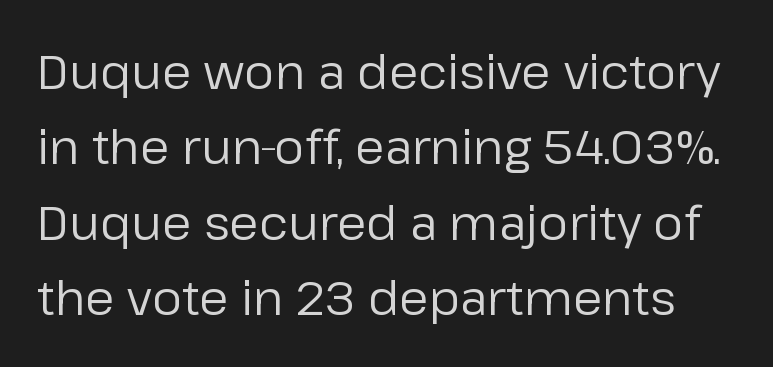
The image shows 48 px regular-weight sans-serif type, upright; set normal line spacing (1.57x), normal letter spacing, not underlined; low stroke contrast and a medium x-height.
